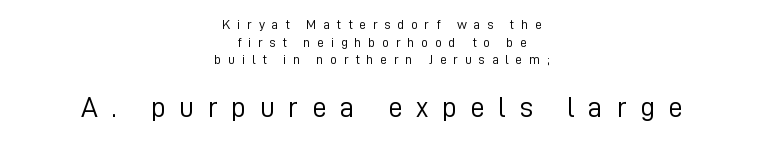
{"serif": "no", "italic": "no", "bold": "no", "weight": "light", "width": "normal", "stroke_contrast": "low", "x_height": "medium", "monospaced": "no", "underline": "no", "align": "center", "line_spacing": "normal", "line_spacing_ratio": 1.26, "letter_spacing": "wide", "letter_spacing_em": 0.47, "larger_block": "second", "size_ratio": 2.07, "glyph_px": 29}
